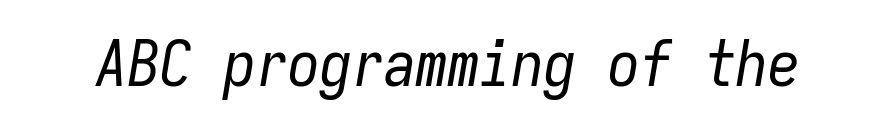
{"italic": "yes", "lean": "right", "slant_degrees": 9, "bold": "no", "weight": "regular", "width": "condensed", "stroke_contrast": "low", "x_height": "medium", "monospaced": "yes", "underline": "no", "letter_spacing": "normal", "letter_spacing_em": 0.0, "glyph_px": 64}
